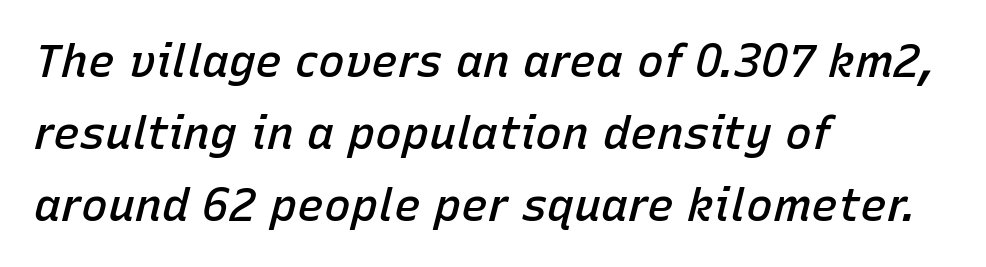
Q: Is the text bold? A: Semi-bold.
Q: Is the text italic (slanted)? A: Yes, it leans right by about 15 degrees.
Q: Is the text underlined? A: No.
Q: How is the paragraph aligned? A: Left-aligned.
Q: Is the spacing between letters normal or unusually wide? A: Normal.
Q: Is the spacing between lines tight, normal or loose? A: Normal.
Q: Width (condensed, normal, or wide)? A: Normal.
Q: Stroke contrast? A: Low.
Q: x-height? A: Medium.
Q: Monospaced? A: No.
